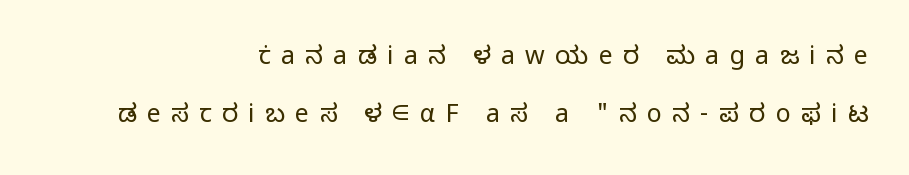
Q: Is the text bold? A: No.
Q: Is the text italic (slanted)? A: No, it is upright.
Q: Is the text underlined? A: No.
Q: How is the paragraph aligned? A: Right-aligned.
Q: Is the spacing between letters normal or unusually wide? A: Unusually wide.
Q: Is the spacing between lines tight, normal or loose? A: Loose.
